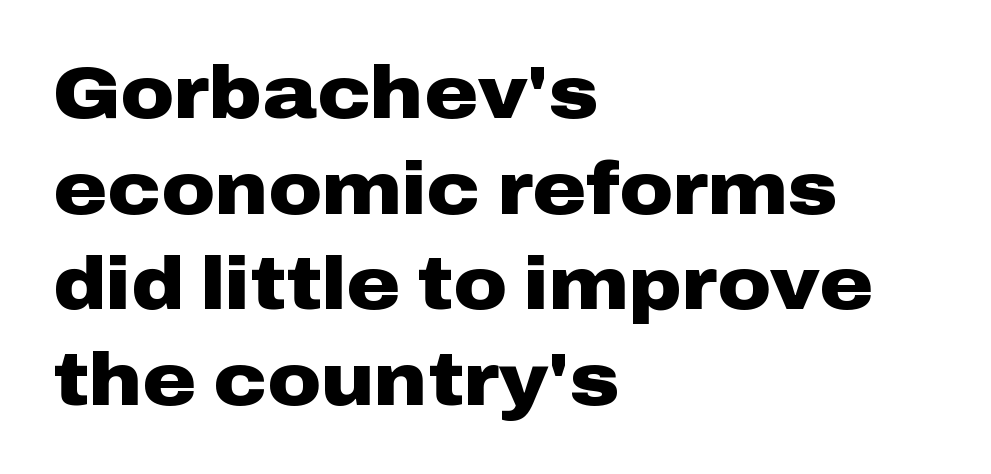
Glyph-to-glyph distance matches everyday printed text. The passage shown stacks its lines at a standard gap. Notice how thick the strokes are: this is what a full bold looks like. This sample has the flowing, uneven cadence of proportional lettering. These lines were composed using upright roman letters.
